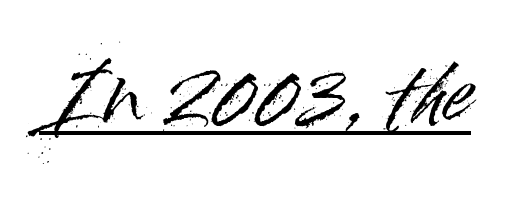
Observe the absence of serifs on each vertical stroke in this sample. Students, observe the line beneath the letters — that is underlining. The letters advance in unequal steps, a hallmark of proportional type.
